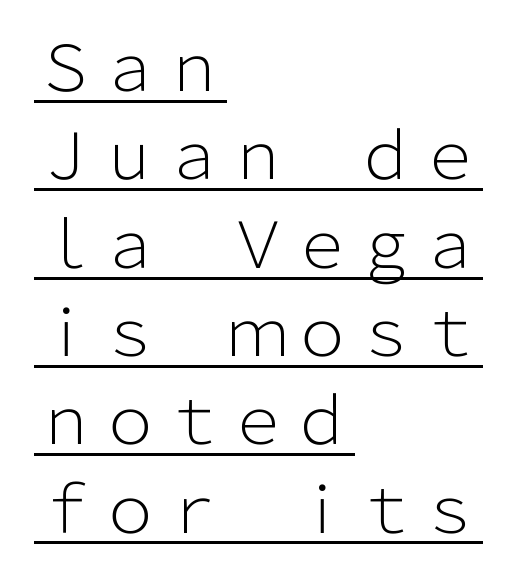
{"serif": "no", "italic": "no", "bold": "no", "weight": "light", "width": "normal", "stroke_contrast": "low", "x_height": "medium", "monospaced": "no", "underline": "yes", "align": "left", "line_spacing": "normal", "line_spacing_ratio": 1.38, "letter_spacing": "normal", "letter_spacing_em": 0.0, "glyph_px": 64}
